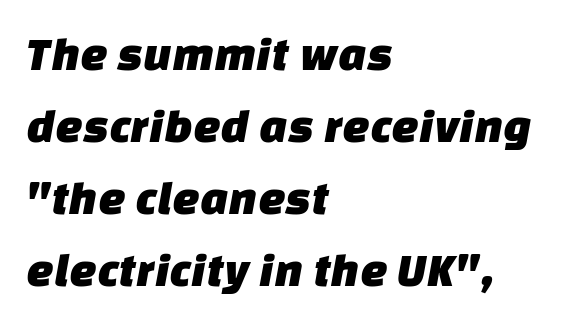
{"serif": "no", "width": "normal", "stroke_contrast": "low", "x_height": "large", "monospaced": "no", "underline": "no", "align": "left", "line_spacing": "normal", "line_spacing_ratio": 1.47, "letter_spacing": "normal", "letter_spacing_em": 0.0, "glyph_px": 49}
